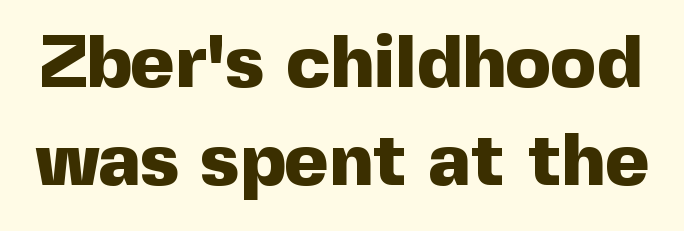
The axis of the letterforms is exactly vertical. Each word holds together tightly as a unit, with standard inter-letter gaps. Quick note: underline off. Successive baselines arrive at the customary interval. Check where the strokes stop: nothing finishes them off — pure sans.
